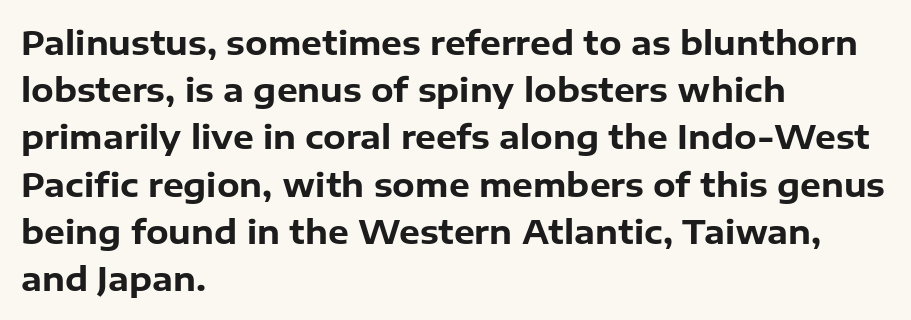
The image shows 33 px bold sans-serif type, upright; set left-aligned, normal line spacing (1.43x), normal letter spacing, not underlined; low stroke contrast and a medium x-height.
